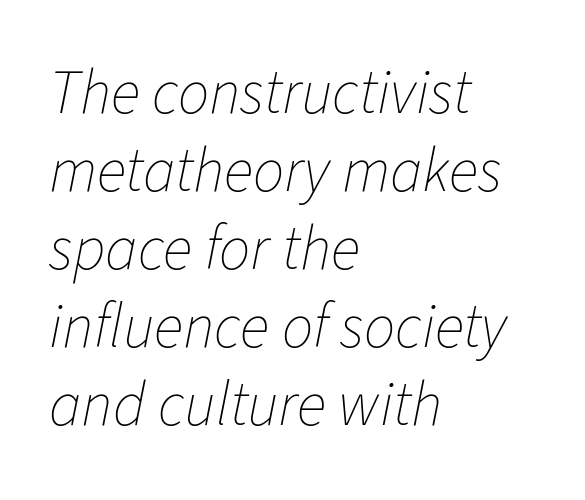
Q: Is the text bold? A: No.
Q: Is the text italic (slanted)? A: Yes, it leans right by about 11 degrees.
Q: Is the text underlined? A: No.
Q: How is the paragraph aligned? A: Left-aligned.
Q: Is the spacing between letters normal or unusually wide? A: Normal.
Q: Is the spacing between lines tight, normal or loose? A: Normal.
Q: Width (condensed, normal, or wide)? A: Normal.
Q: Stroke contrast? A: Low.
Q: x-height? A: Medium.
Q: Monospaced? A: No.
